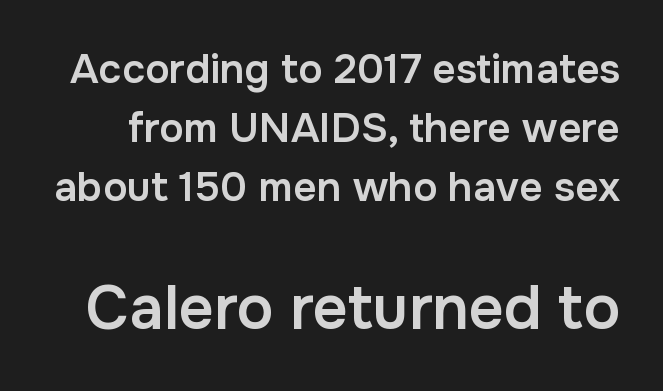
The image shows 61 px semibold sans-serif type, upright; set normal line spacing (1.44x), normal letter spacing, not underlined; the second (bottom) block is 1.49x larger; low stroke contrast and a medium x-height.
